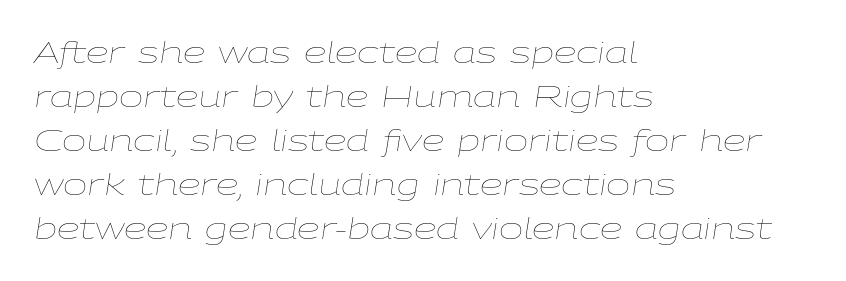
Varying glyph widths throughout — classic text-font behaviour. Line beginnings align vertically; line endings do not. How would I describe the line gaps? Plain and ordinary. Bare-footed words on every line. Yep, that's italic — everything's leaning.
